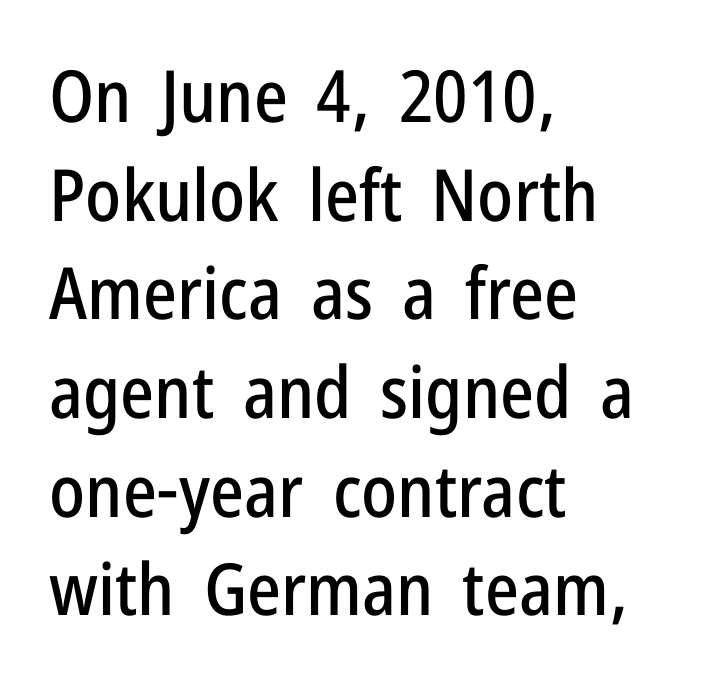
The image shows 72 px condensed sans-serif type, upright; set left-aligned, normal line spacing (1.37x), normal letter spacing, not underlined; low stroke contrast and a medium x-height.
